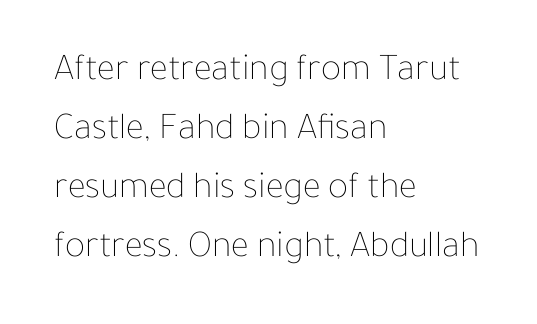
{"italic": "no", "bold": "no", "weight": "thin", "width": "normal", "stroke_contrast": "low", "x_height": "medium", "monospaced": "no", "underline": "no", "align": "left", "line_spacing": "normal", "line_spacing_ratio": 1.55, "letter_spacing": "normal", "letter_spacing_em": 0.0, "glyph_px": 38}
